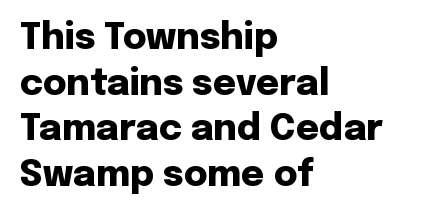
Does the leading feel generous? No, just average. Nope, no serifs anywhere on these letters. This sample uses an upright cut, with every glyph sitting square on the baseline. A clean baseline with only descenders dipping below it.
